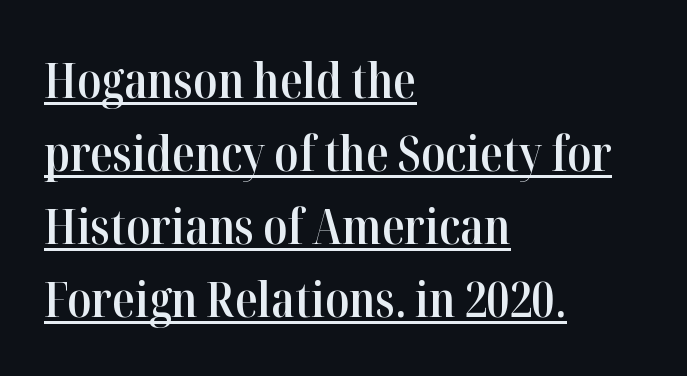
Little horizontal feet cap the strokes, marking this as serif type. Firm but not heavy-handed strokes: this text is semibold. Ordinary non-slanted type is in use. Every row of glyphs begins at an identical x-position on the left.
